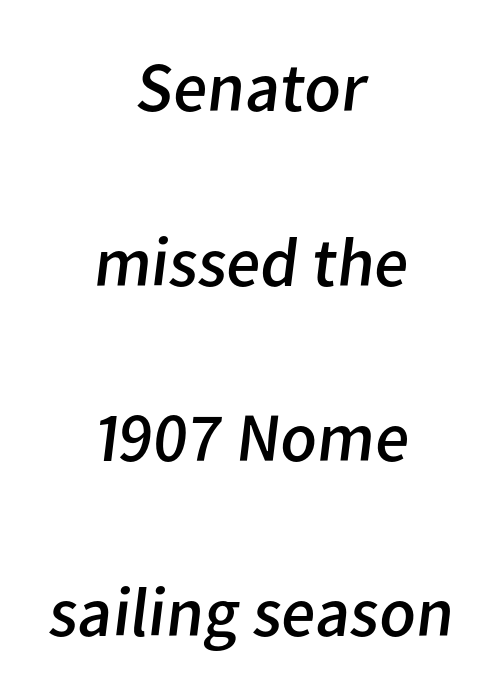
Spacing verdict: proportional, widths tailored to each character. Any mark beneath the type? The region is blank. Each new line begins a long way beneath the previous one. The paragraph shown floats in the horizontal middle. A typesetter would label this face a sans.
